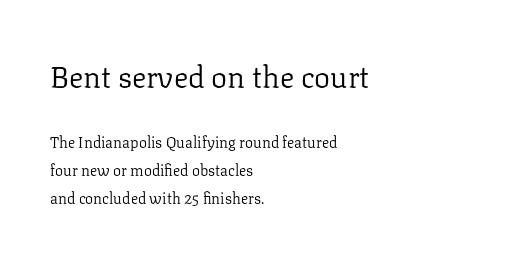
Q: Is the text bold? A: No.
Q: Is the text italic (slanted)? A: No, it is upright.
Q: Is the typeface a serif or a sans-serif typeface? A: Serif.
Q: Is the text underlined? A: No.
Q: How is the paragraph aligned? A: Left-aligned.
Q: Is the spacing between letters normal or unusually wide? A: Normal.
Q: Which block of text is set in a larger size, the first (top) or the second (bottom)? A: The first (top) one.
Q: Width (condensed, normal, or wide)? A: Normal.
Q: Stroke contrast? A: Low.
Q: x-height? A: Medium.
Q: Monospaced? A: No.
